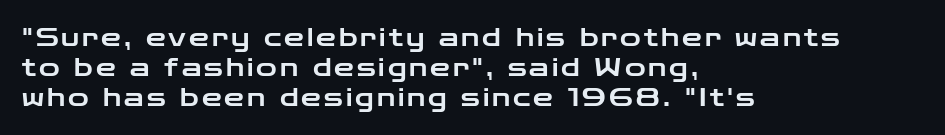
Q: Is the text italic (slanted)? A: No, it is upright.
Q: Is the text underlined? A: No.
Q: How is the paragraph aligned? A: Left-aligned.
